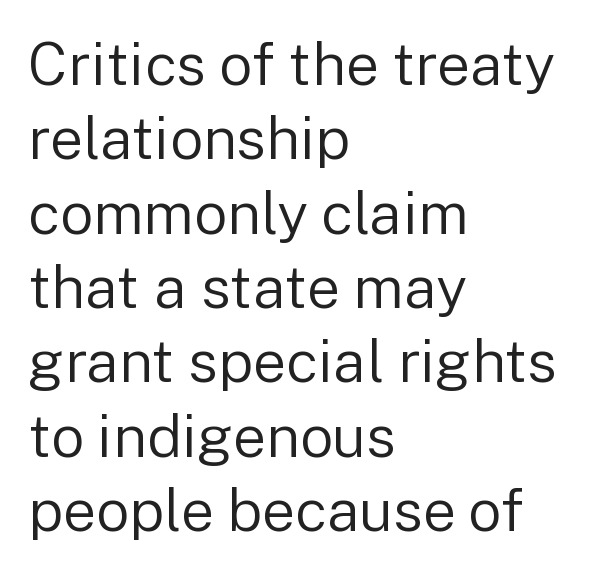
Q: Is the text bold? A: No.
Q: Is the text italic (slanted)? A: No, it is upright.
Q: Is the typeface a serif or a sans-serif typeface? A: Sans-serif.
Q: Is the text underlined? A: No.
Q: How is the paragraph aligned? A: Left-aligned.
Q: Is the spacing between letters normal or unusually wide? A: Normal.
Q: Is the spacing between lines tight, normal or loose? A: Normal.
Q: Width (condensed, normal, or wide)? A: Normal.
Q: Stroke contrast? A: Low.
Q: x-height? A: Medium.
Q: Monospaced? A: No.
